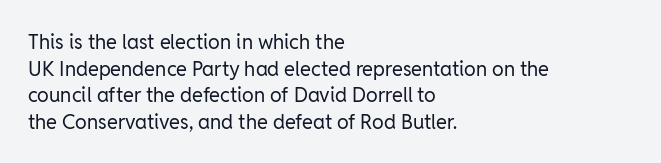
Does the copy run flush right? No — it runs flush left. The block of text has a typical density, with ordinary space between rows. This sample uses plain, unmodified letter spacing. The zone under the glyphs is completely vacant. A roman cut, with each character standing at attention. Stem width sits at or under what a default text font uses.
